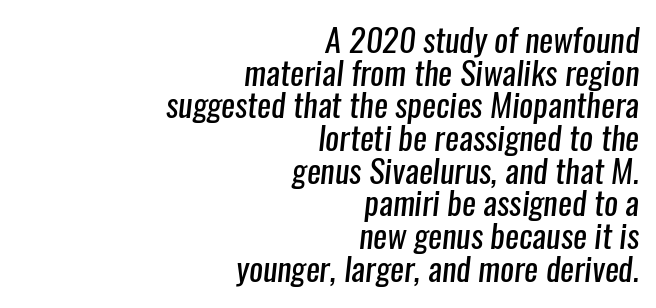
Does the type have serifs? No, each stem ends abruptly. Proportional: the letters do not fall into vertical columns. The typesetting does not lean heavy: it is not bold. Successive baselines arrive quickly, one right under another. Compared with a flush-left layout, this one pins lines to the opposite, right side. No extra tracking has been applied to these lines.
